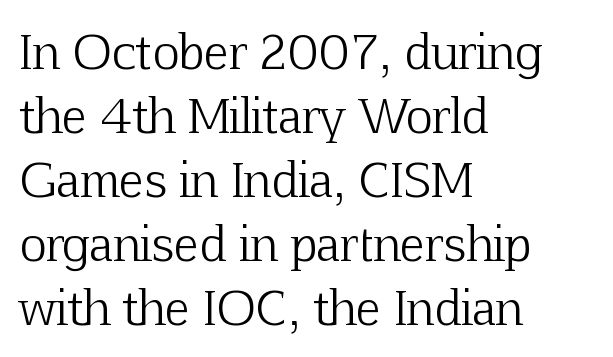
The image shows 46 px light serif type, upright; set left-aligned, normal line spacing (1.39x), normal letter spacing, not underlined; low stroke contrast and a medium x-height.
